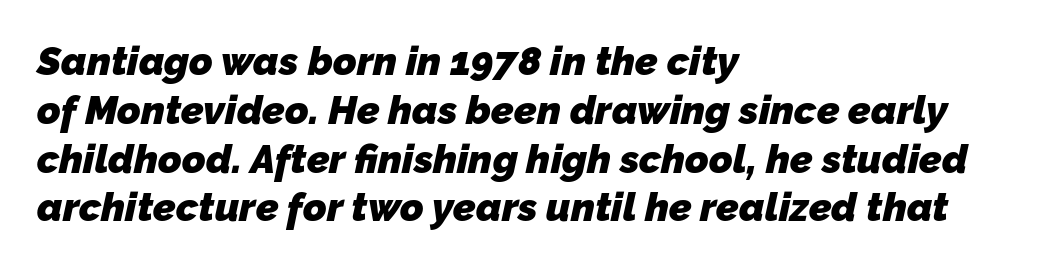
Decoration check: the copy has no underline. Regarding serifs, this sample does without them. The lines are quadded left. Short note: letters normally spaced.
